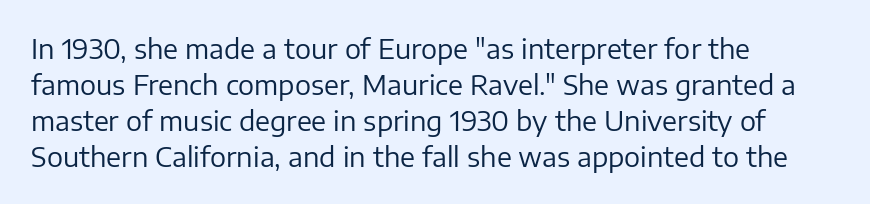
Q: Is the text bold? A: No.
Q: Is the text italic (slanted)? A: No, it is upright.
Q: Is the text underlined? A: No.
Q: How is the paragraph aligned? A: Left-aligned.
Q: Is the spacing between letters normal or unusually wide? A: Normal.
Q: Is the spacing between lines tight, normal or loose? A: Normal.
